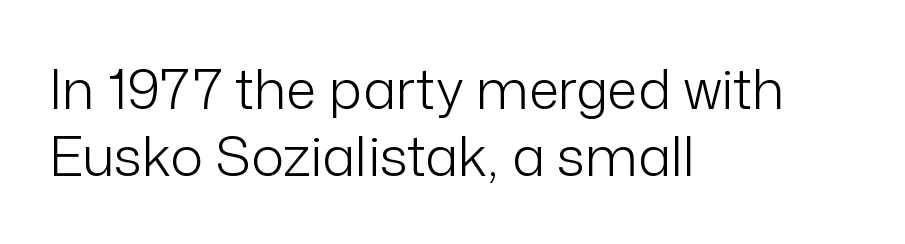
The image shows 55 px light sans-serif type, upright; set left-aligned, line spacing 1.22x, normal letter spacing, not underlined; low stroke contrast and a medium x-height.
